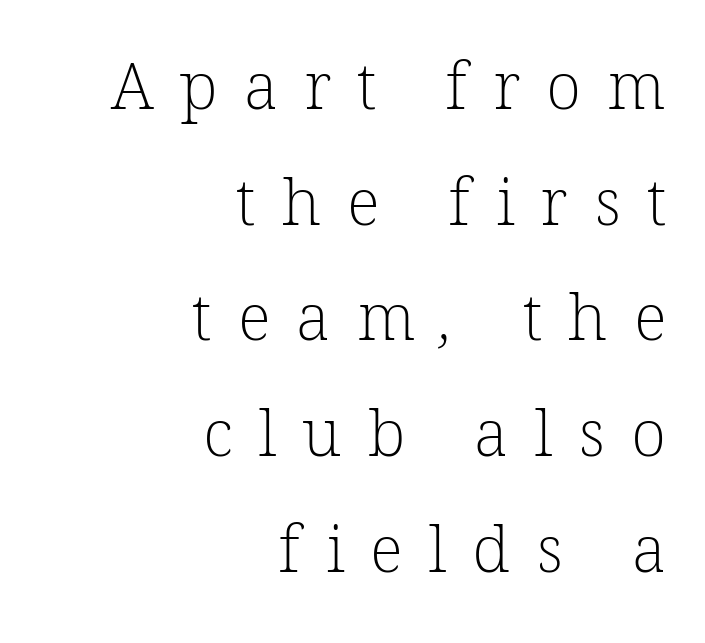
Does the type have serifs? Yes, each stem ends in a small foot. The string is rendered with underlining switched off. This rendering widens character spacing well past its baseline value. Each stroke keeps to a modest, everyday thickness or less. The typesetter chose a ragged-left arrangement here.
